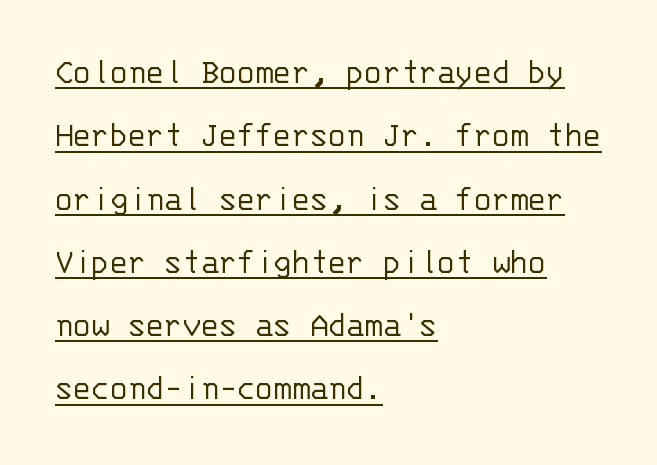
The image shows 37 px light sans-serif type, upright, monospaced; set left-aligned, line spacing 1.71x, normal letter spacing, underlined; low stroke contrast and a large x-height.
